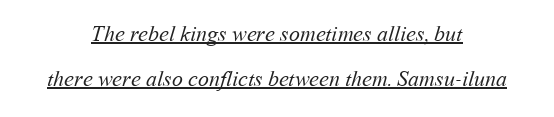
Q: Is the text bold? A: No.
Q: Is the text underlined? A: Yes.
Q: How is the paragraph aligned? A: Centered.
Q: Is the spacing between letters normal or unusually wide? A: Normal.
Q: Is the spacing between lines tight, normal or loose? A: Loose.
